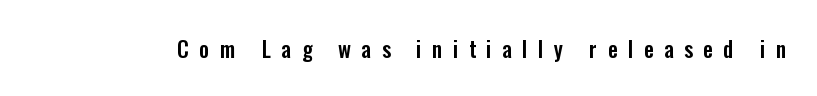
The image shows 22 px text type, upright; set unusually wide letter spacing (+0.47 em), not underlined.
